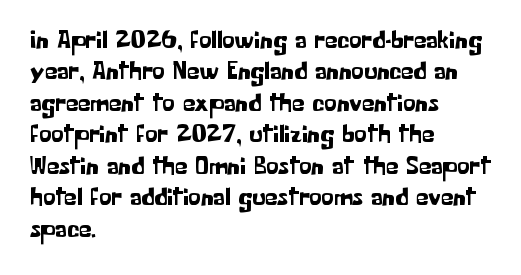
Q: Is the text italic (slanted)? A: No, it is upright.
Q: Is the text underlined? A: No.
Q: How is the paragraph aligned? A: Left-aligned.
Q: Is the spacing between letters normal or unusually wide? A: Normal.
Q: Is the spacing between lines tight, normal or loose? A: Normal.
